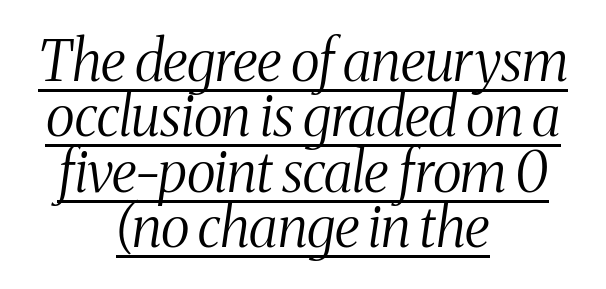
{"serif": "yes", "italic": "yes", "lean": "right", "slant_degrees": 8, "bold": "no", "weight": "light", "width": "condensed", "stroke_contrast": "medium", "x_height": "medium", "monospaced": "no", "underline": "yes", "align": "center", "line_spacing": "tight", "line_spacing_ratio": 0.99, "letter_spacing": "normal", "letter_spacing_em": 0.0, "glyph_px": 56}
